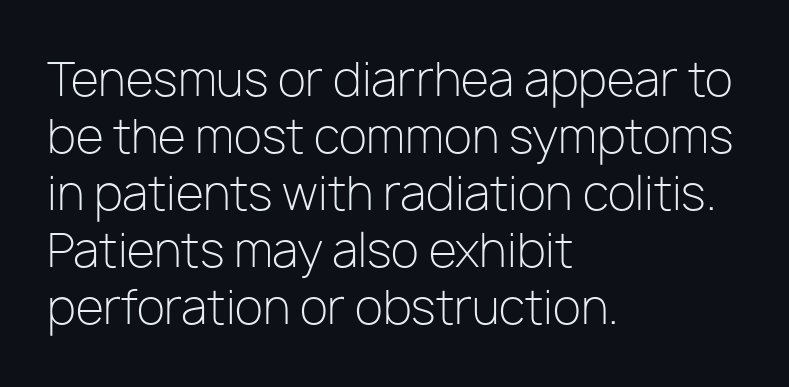
The image shows 46 px light sans-serif type, upright; set left-aligned, line spacing 1.24x, normal letter spacing, not underlined; low stroke contrast and a medium x-height.
